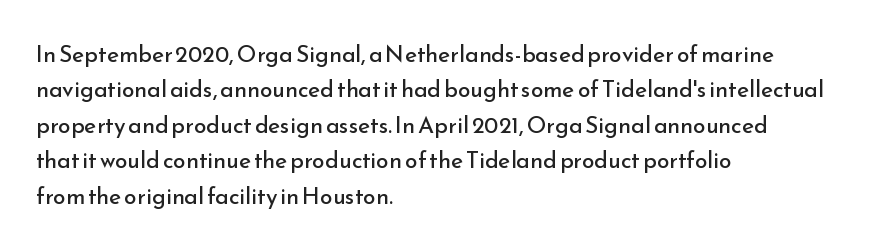
The image shows 23 px text type, upright; set left-aligned, normal line spacing (1.54x), normal letter spacing, not underlined.
